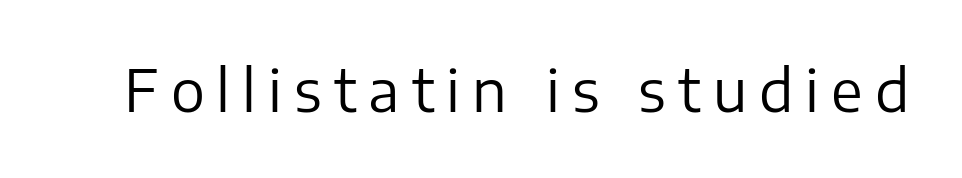
{"serif": "no", "italic": "no", "bold": "no", "weight": "regular", "width": "normal", "stroke_contrast": "low", "x_height": "medium", "monospaced": "no", "underline": "no", "letter_spacing": "wide", "letter_spacing_em": 0.21, "glyph_px": 57}
